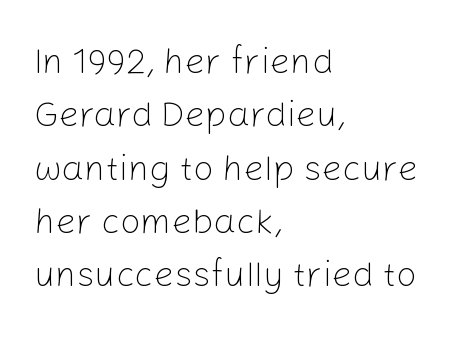
{"serif": "no", "italic": "no", "bold": "no", "weight": "light", "width": "normal", "stroke_contrast": "low", "x_height": "medium", "monospaced": "no", "underline": "no", "align": "left", "line_spacing": "normal", "line_spacing_ratio": 1.48, "letter_spacing": "normal", "letter_spacing_em": 0.0, "glyph_px": 36}
